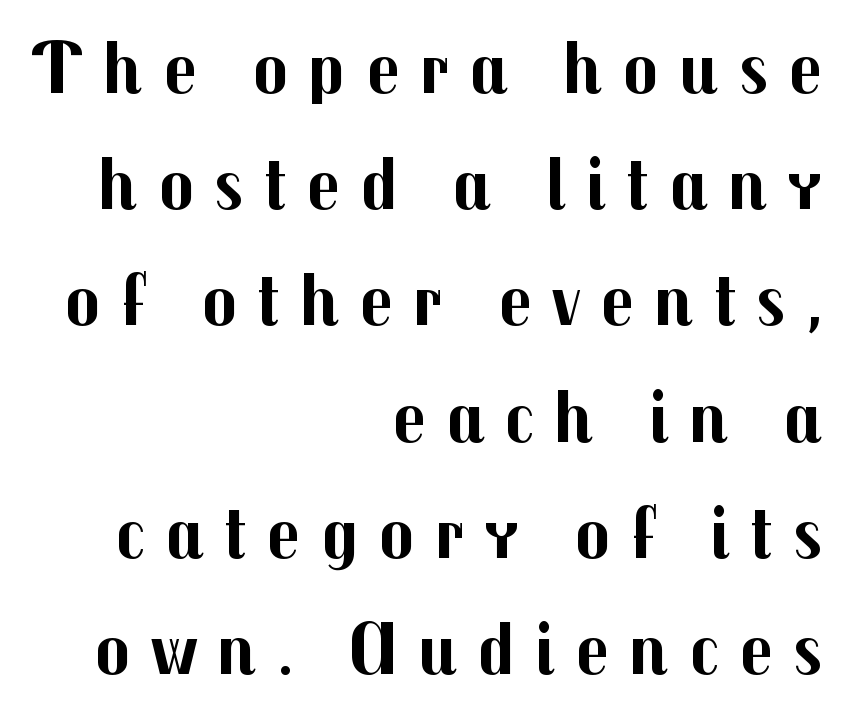
{"serif": "no", "italic": "no", "bold": "yes", "weight": "bold", "width": "normal", "stroke_contrast": "medium", "x_height": "medium", "monospaced": "no", "underline": "no", "align": "right", "line_spacing": "normal", "line_spacing_ratio": 1.57, "letter_spacing": "wide", "letter_spacing_em": 0.27, "glyph_px": 74}
